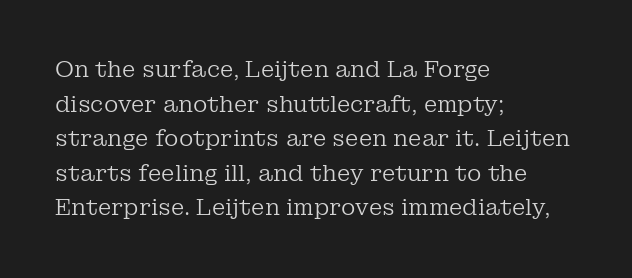
Q: Is the text bold? A: No.
Q: Is the text italic (slanted)? A: No, it is upright.
Q: Is the text underlined? A: No.
Q: How is the paragraph aligned? A: Left-aligned.
Q: Is the spacing between letters normal or unusually wide? A: Normal.
Q: Is the spacing between lines tight, normal or loose? A: Normal.
